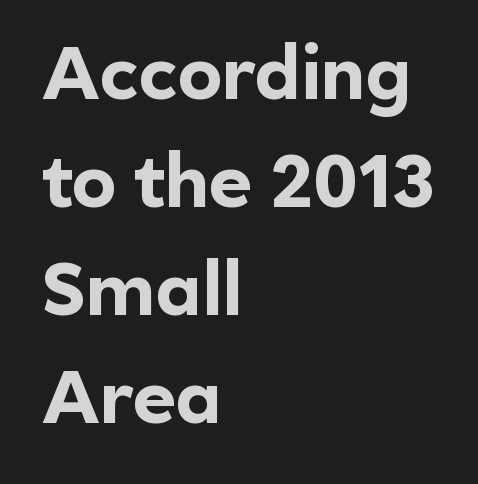
Q: Is the text bold? A: Yes.
Q: Is the text italic (slanted)? A: No, it is upright.
Q: Is the typeface a serif or a sans-serif typeface? A: Sans-serif.
Q: Is the text underlined? A: No.
Q: How is the paragraph aligned? A: Left-aligned.
Q: Is the spacing between letters normal or unusually wide? A: Normal.
Q: Is the spacing between lines tight, normal or loose? A: Normal.
Q: Width (condensed, normal, or wide)? A: Normal.
Q: x-height? A: Medium.
Q: Monospaced? A: No.
